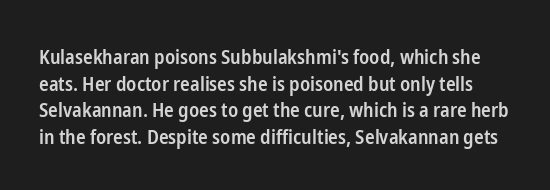
The image shows 20 px text type, upright; set normal line spacing (1.33x), normal letter spacing, not underlined.
